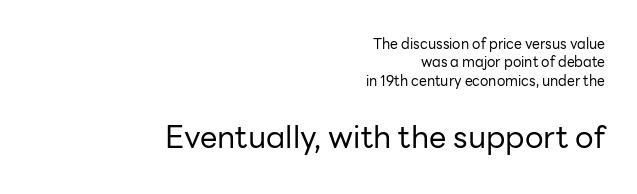
Q: Is the text bold? A: No.
Q: Is the text italic (slanted)? A: No, it is upright.
Q: Is the typeface a serif or a sans-serif typeface? A: Sans-serif.
Q: Is the text underlined? A: No.
Q: How is the paragraph aligned? A: Right-aligned.
Q: Is the spacing between letters normal or unusually wide? A: Normal.
Q: Is the spacing between lines tight, normal or loose? A: Normal.
Q: Which block of text is set in a larger size, the first (top) or the second (bottom)? A: The second (bottom) one.
Q: Width (condensed, normal, or wide)? A: Normal.
Q: Stroke contrast? A: Low.
Q: x-height? A: Medium.
Q: Monospaced? A: No.
